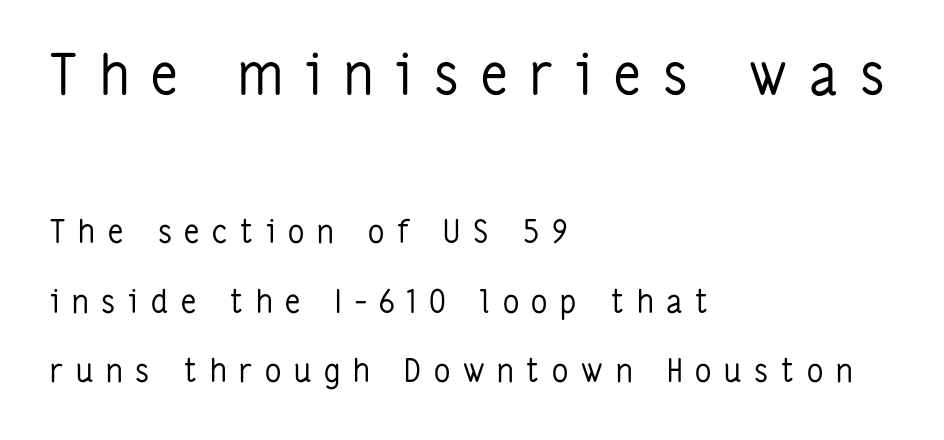
Q: Is the text bold? A: No.
Q: Is the text italic (slanted)? A: No, it is upright.
Q: Is the typeface a serif or a sans-serif typeface? A: Sans-serif.
Q: Is the text underlined? A: No.
Q: How is the paragraph aligned? A: Left-aligned.
Q: Is the spacing between letters normal or unusually wide? A: Unusually wide.
Q: Is the spacing between lines tight, normal or loose? A: Loose.
Q: Which block of text is set in a larger size, the first (top) or the second (bottom)? A: The first (top) one.
Q: Width (condensed, normal, or wide)? A: Condensed.
Q: Stroke contrast? A: Low.
Q: x-height? A: Medium.
Q: Monospaced? A: No.
